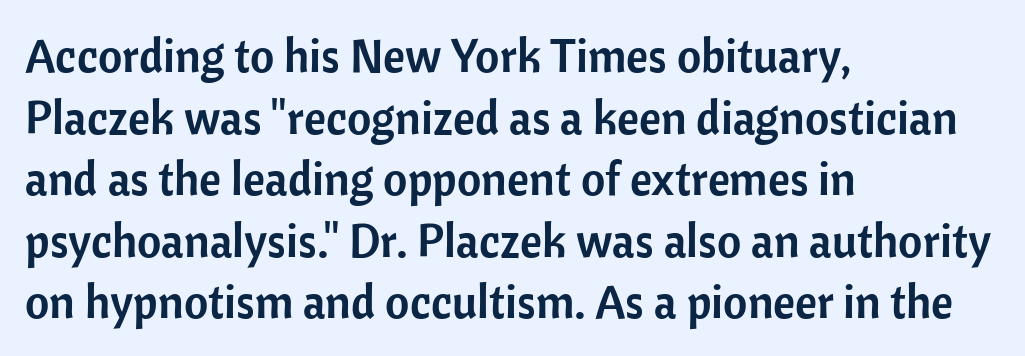
The image shows 47 px sans-serif type, upright; set left-aligned, normal line spacing (1.31x), normal letter spacing, not underlined; low stroke contrast and a medium x-height.
